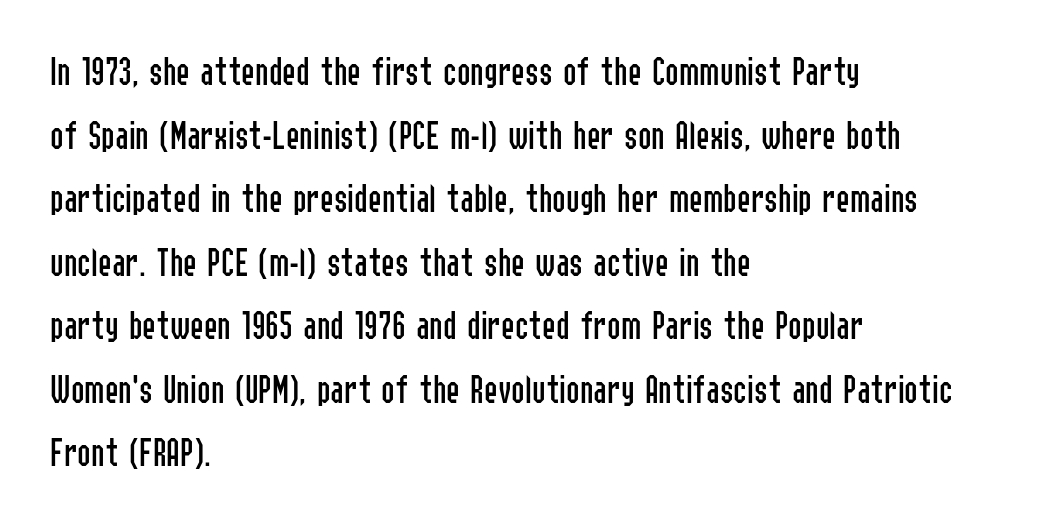
{"serif": "no", "italic": "no", "bold": "no", "weight": "regular", "width": "condensed", "stroke_contrast": "low", "x_height": "medium", "monospaced": "no", "underline": "no", "align": "left", "line_spacing": "normal", "line_spacing_ratio": 1.55, "letter_spacing": "normal", "letter_spacing_em": 0.0, "glyph_px": 41}
